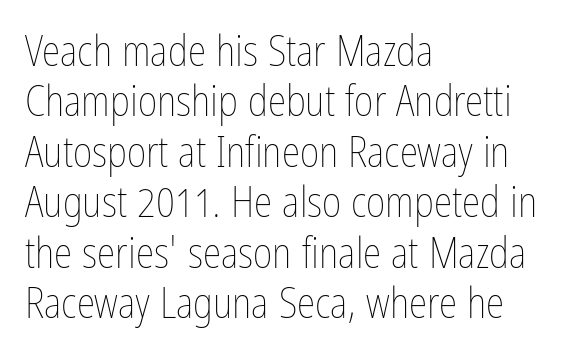
Look at the tracking — it's just the regular setting, nothing added. Heaviness? Minimal to ordinary, like unemphasized prose. The specimen omits any rule beneath the text block's lines. No italicization has been applied; the sample stays upright.
